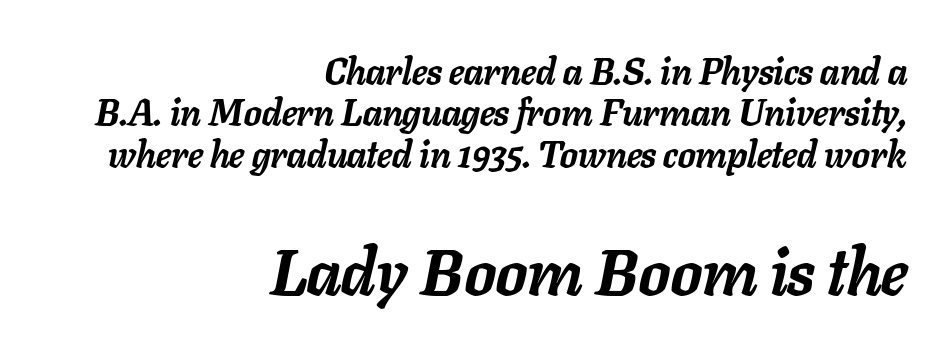
The image shows 65 px semibold type, italic (leaning right); set right-aligned, tight line spacing (1.12x), normal letter spacing, not underlined; the second (bottom) block is 1.76x larger; low stroke contrast and a medium x-height.
